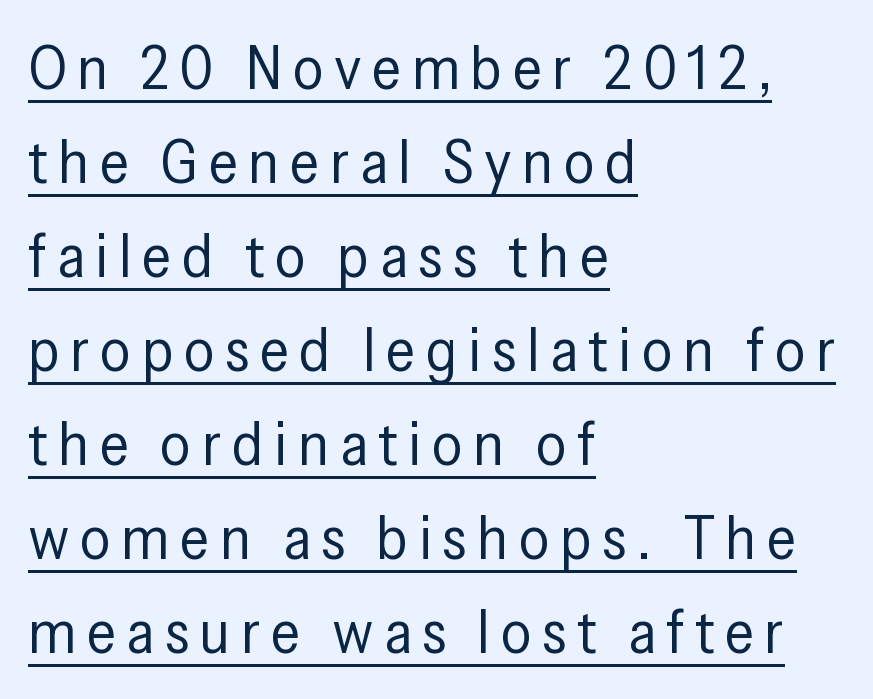
The image shows 61 px regular-weight, condensed sans-serif type, upright; set left-aligned, normal line spacing (1.54x), underlined; low stroke contrast and a medium x-height.
